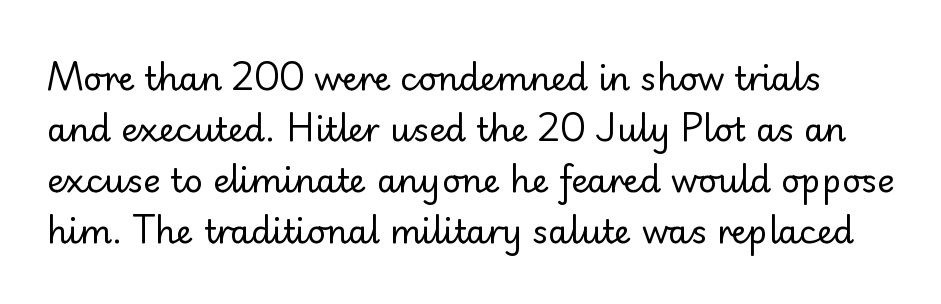
The image shows 33 px regular-weight sans-serif type, upright; set normal line spacing (1.55x), normal letter spacing, not underlined; low stroke contrast and a small x-height.
